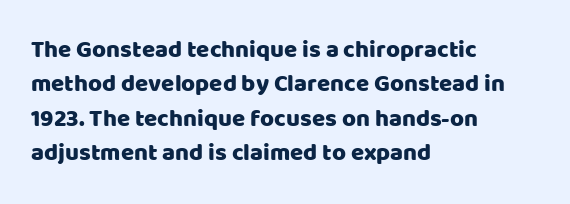
Q: Is the text italic (slanted)? A: No, it is upright.
Q: Is the text underlined? A: No.
Q: How is the paragraph aligned? A: Left-aligned.
Q: Is the spacing between letters normal or unusually wide? A: Normal.
Q: Is the spacing between lines tight, normal or loose? A: Normal.
